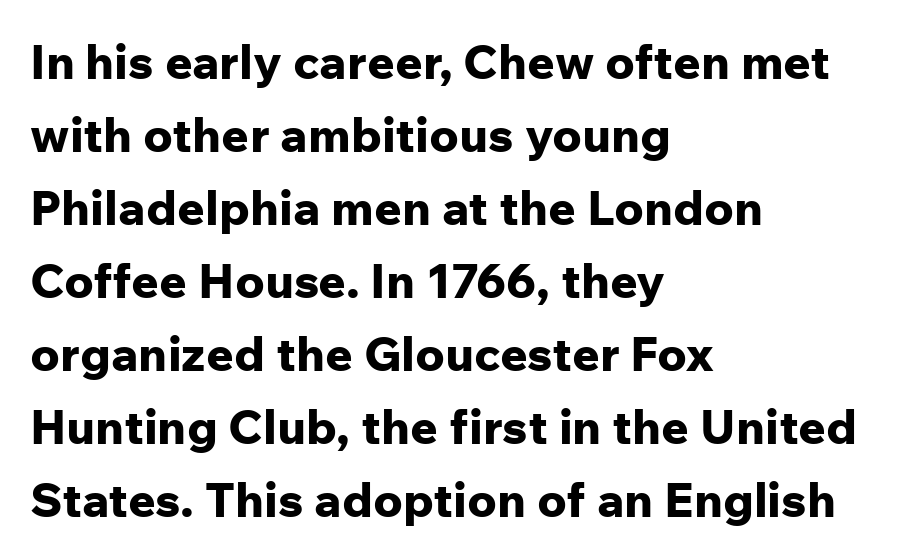
Q: Is the text bold? A: Yes.
Q: Is the text italic (slanted)? A: No, it is upright.
Q: Is the typeface a serif or a sans-serif typeface? A: Sans-serif.
Q: Is the text underlined? A: No.
Q: How is the paragraph aligned? A: Left-aligned.
Q: Is the spacing between letters normal or unusually wide? A: Normal.
Q: Is the spacing between lines tight, normal or loose? A: Normal.
Q: Width (condensed, normal, or wide)? A: Normal.
Q: Stroke contrast? A: Low.
Q: x-height? A: Medium.
Q: Monospaced? A: No.
